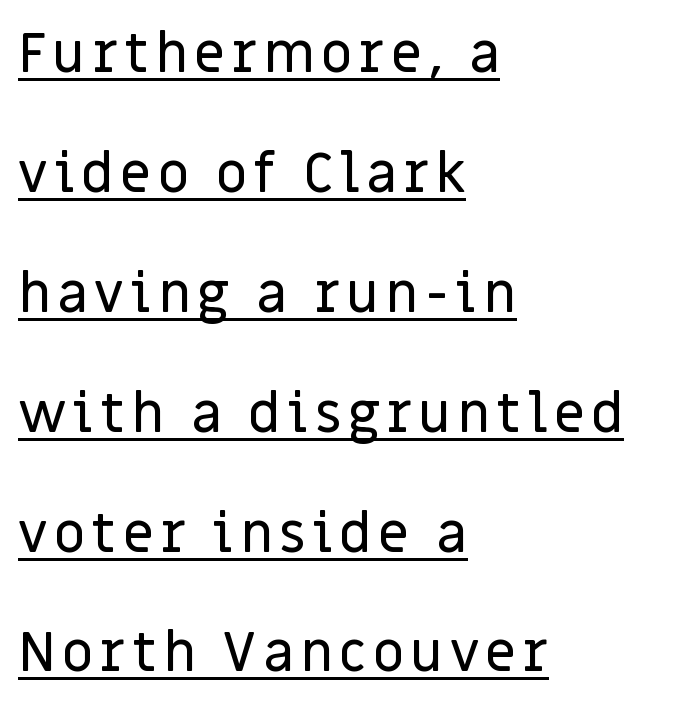
Q: Is the text italic (slanted)? A: No, it is upright.
Q: Is the typeface a serif or a sans-serif typeface? A: Sans-serif.
Q: Is the text underlined? A: Yes.
Q: How is the paragraph aligned? A: Left-aligned.
Q: Is the spacing between lines tight, normal or loose? A: Loose.
Q: Width (condensed, normal, or wide)? A: Normal.
Q: Stroke contrast? A: Low.
Q: x-height? A: Large.
Q: Monospaced? A: No.
